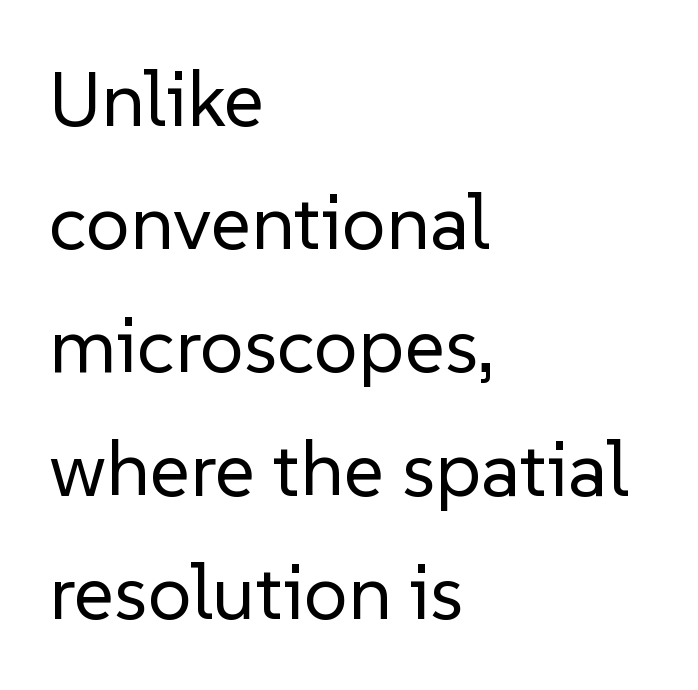
Q: Is the text bold? A: No.
Q: Is the text italic (slanted)? A: No, it is upright.
Q: Is the typeface a serif or a sans-serif typeface? A: Sans-serif.
Q: Is the text underlined? A: No.
Q: How is the paragraph aligned? A: Left-aligned.
Q: Is the spacing between letters normal or unusually wide? A: Normal.
Q: Is the spacing between lines tight, normal or loose? A: Normal.
Q: Width (condensed, normal, or wide)? A: Normal.
Q: Stroke contrast? A: Low.
Q: x-height? A: Medium.
Q: Monospaced? A: No.
